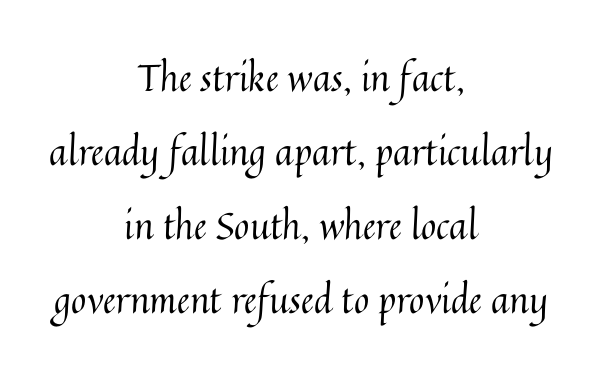
The line-height multiplier appears high, well above default. The string is rendered with underlining switched off. The horizontal fit of the characters is conventional and even. Caption: face not bold, strokes unweighted. Each line is balanced around a shared central axis.
